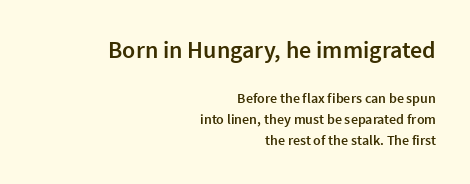
{"italic": "no", "bold": "semi", "underline": "no", "align": "right", "line_spacing": "normal", "line_spacing_ratio": 1.5, "letter_spacing": "normal", "letter_spacing_em": 0.0, "larger_block": "first", "size_ratio": 1.71, "glyph_px": 24}
